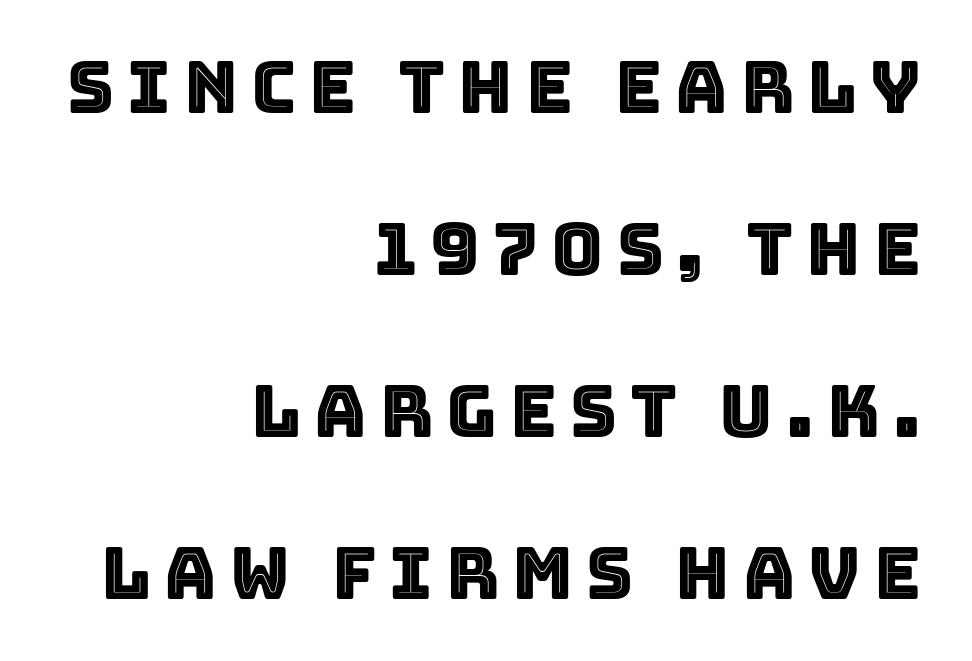
Q: Is the text italic (slanted)? A: No, it is upright.
Q: Is the text underlined? A: No.
Q: How is the paragraph aligned? A: Right-aligned.
Q: Is the spacing between lines tight, normal or loose? A: Loose.
Q: Width (condensed, normal, or wide)? A: Normal.
Q: x-height? A: Large.
Q: Monospaced? A: No.
